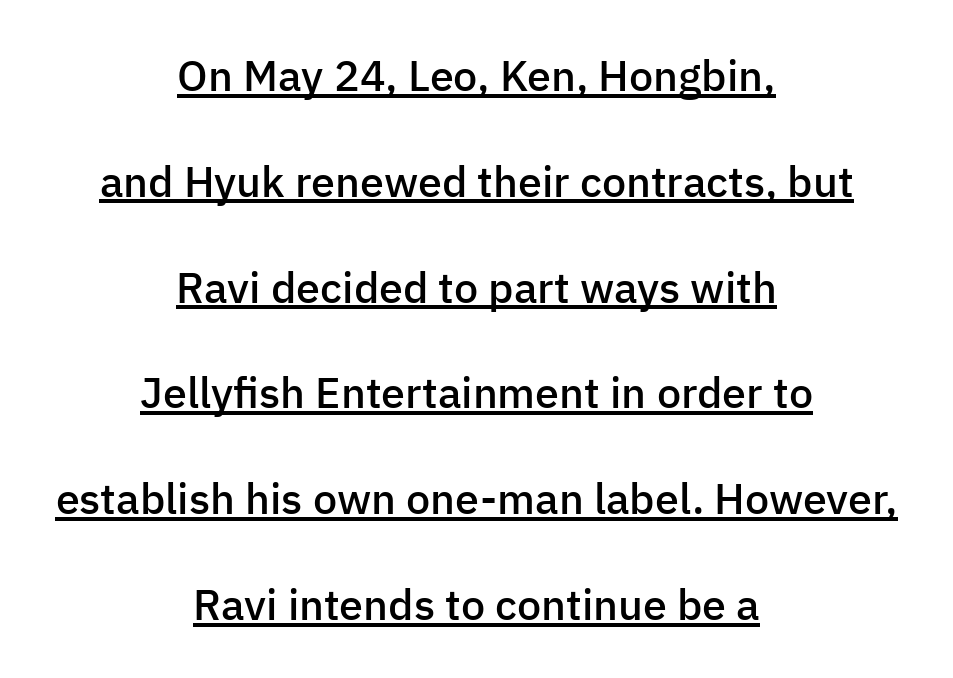
Baseline-to-baseline distance is far greater than the letter height. The glyphs have the mass of a demibold cut, below bold. This rendering features underlined lettering. Casual observation: everything's sitting right in the middle. Serif or sans? Sans — the stroke terminals are bare.
